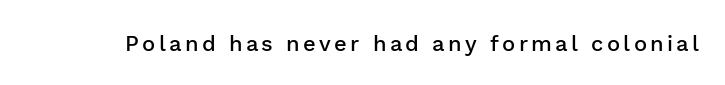
{"italic": "no", "bold": "semi", "underline": "no", "glyph_px": 22}
